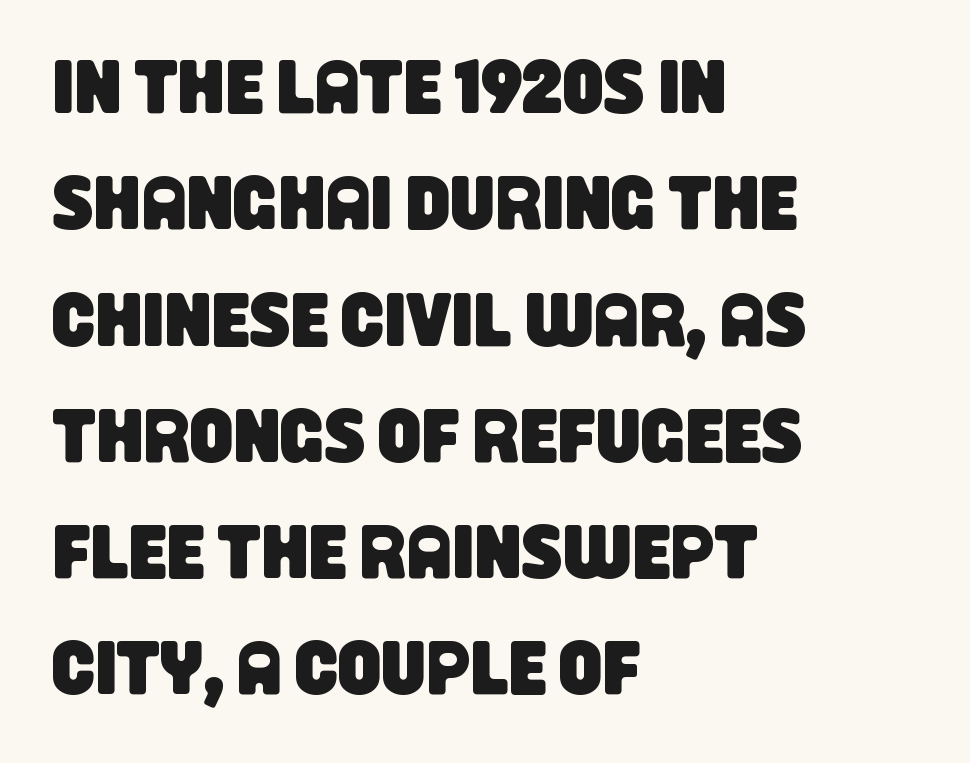
Q: Is the typeface a serif or a sans-serif typeface? A: Sans-serif.
Q: Is the text underlined? A: No.
Q: How is the paragraph aligned? A: Left-aligned.
Q: Is the spacing between letters normal or unusually wide? A: Normal.
Q: Is the spacing between lines tight, normal or loose? A: Normal.
Q: Width (condensed, normal, or wide)? A: Condensed.
Q: Stroke contrast? A: Low.
Q: x-height? A: Large.
Q: Monospaced? A: No.
